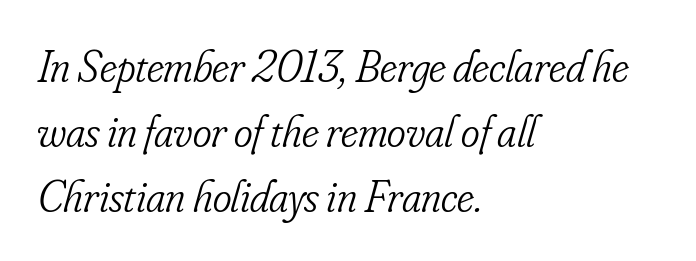
Q: Is the text bold? A: No.
Q: Is the text italic (slanted)? A: Yes, it leans right by about 16 degrees.
Q: Is the typeface a serif or a sans-serif typeface? A: Serif.
Q: Is the text underlined? A: No.
Q: How is the paragraph aligned? A: Left-aligned.
Q: Is the spacing between letters normal or unusually wide? A: Normal.
Q: Is the spacing between lines tight, normal or loose? A: Normal.
Q: Width (condensed, normal, or wide)? A: Condensed.
Q: Stroke contrast? A: Low.
Q: x-height? A: Small.
Q: Monospaced? A: No.
